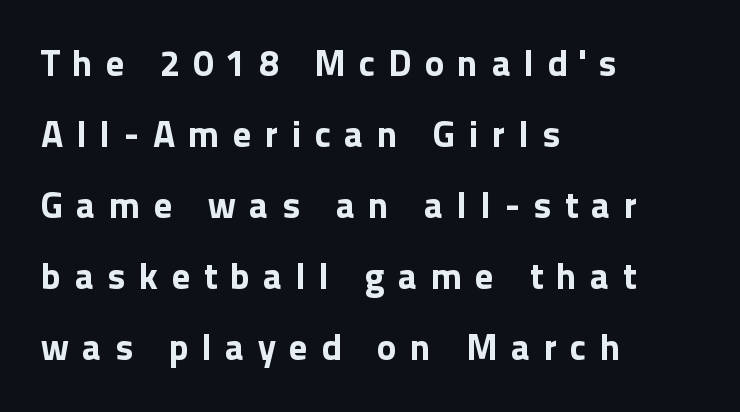
Q: Is the text bold? A: Yes.
Q: Is the text italic (slanted)? A: No, it is upright.
Q: Is the typeface a serif or a sans-serif typeface? A: Sans-serif.
Q: Is the text underlined? A: No.
Q: How is the paragraph aligned? A: Left-aligned.
Q: Is the spacing between letters normal or unusually wide? A: Unusually wide.
Q: Is the spacing between lines tight, normal or loose? A: Loose.
Q: Width (condensed, normal, or wide)? A: Normal.
Q: x-height? A: Medium.
Q: Monospaced? A: No.
